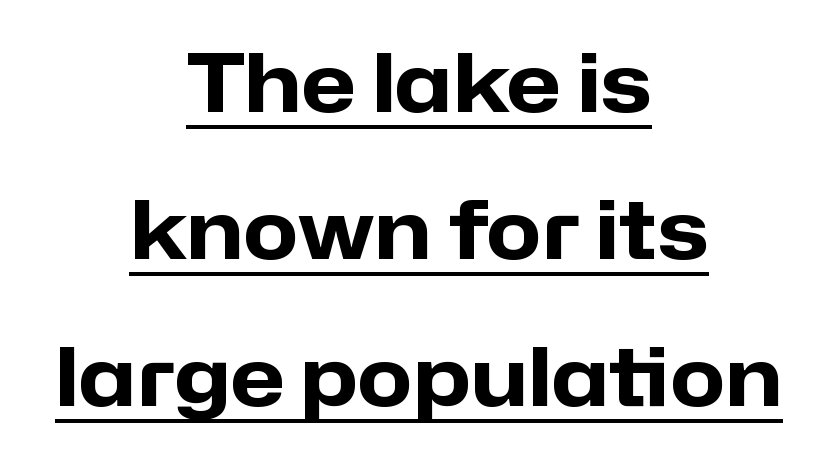
Q: Is the text bold? A: Yes.
Q: Is the text italic (slanted)? A: No, it is upright.
Q: Is the typeface a serif or a sans-serif typeface? A: Sans-serif.
Q: Is the text underlined? A: Yes.
Q: How is the paragraph aligned? A: Centered.
Q: Is the spacing between letters normal or unusually wide? A: Normal.
Q: Width (condensed, normal, or wide)? A: Normal.
Q: Stroke contrast? A: Low.
Q: x-height? A: Medium.
Q: Monospaced? A: No.
